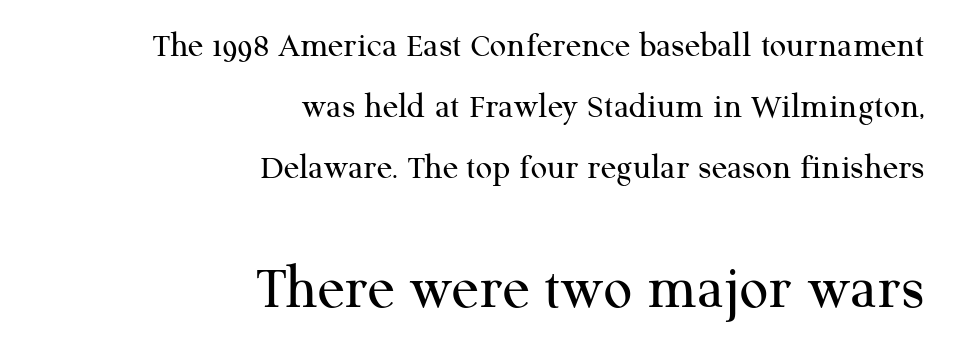
{"serif": "yes", "italic": "no", "bold": "no", "weight": "regular", "width": "normal", "stroke_contrast": "medium", "x_height": "medium", "monospaced": "no", "underline": "no", "align": "right", "line_spacing": "normal", "line_spacing_ratio": 1.69, "letter_spacing": "normal", "letter_spacing_em": 0.0, "larger_block": "second", "size_ratio": 1.75, "glyph_px": 63}
